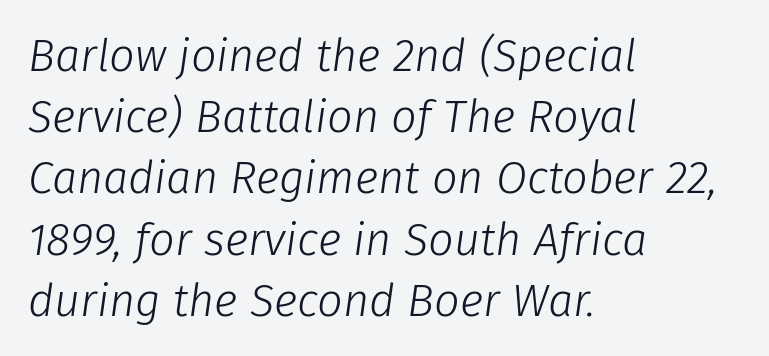
Plain, unruled lines of type. Each new line begins a customary step beneath the previous one. Alignment: flush left. Heaviness? Minimal to ordinary, like unemphasized prose.
